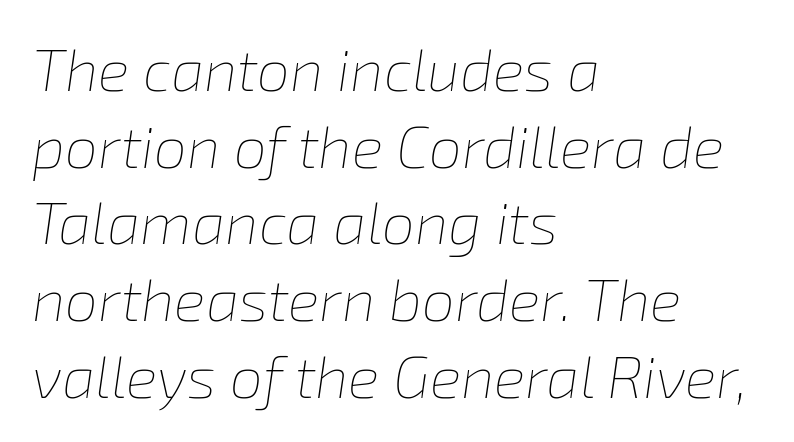
{"italic": "yes", "lean": "right", "slant_degrees": 8, "bold": "no", "weight": "thin", "width": "normal", "stroke_contrast": "low", "x_height": "medium", "monospaced": "no", "underline": "no", "align": "left", "line_spacing": "normal", "line_spacing_ratio": 1.3, "letter_spacing": "normal", "letter_spacing_em": 0.0, "glyph_px": 59}
